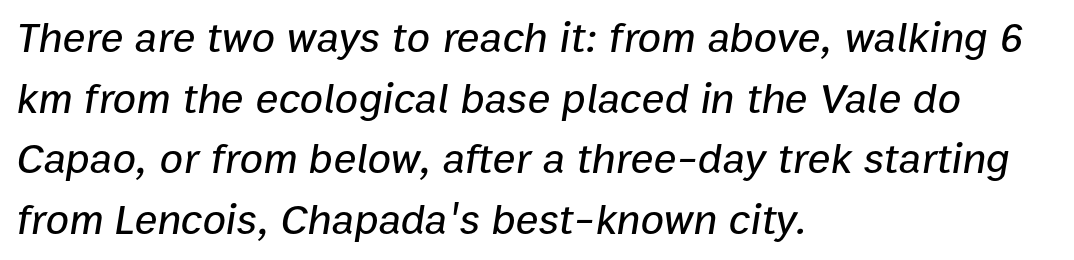
Q: Is the text italic (slanted)? A: Yes, it leans right by about 9 degrees.
Q: Is the text underlined? A: No.
Q: How is the paragraph aligned? A: Left-aligned.
Q: Is the spacing between letters normal or unusually wide? A: Normal.
Q: Is the spacing between lines tight, normal or loose? A: Normal.
Q: Width (condensed, normal, or wide)? A: Normal.
Q: Stroke contrast? A: Low.
Q: x-height? A: Medium.
Q: Monospaced? A: No.
